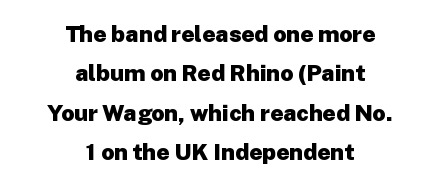
Centered paragraph, ragged on both sides. Designer's note — italics off, roman on. The passage shown is emphatically bold. Short note: letters normally spaced. A clean baseline with only descenders dipping below it.
